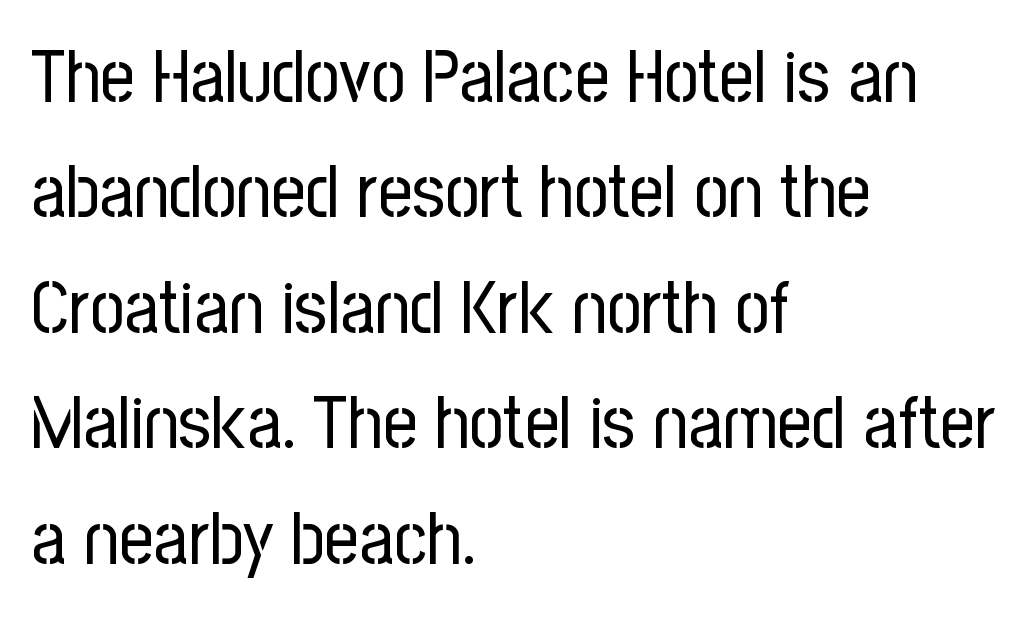
{"serif": "no", "italic": "no", "bold": "no", "weight": "regular", "width": "condensed", "stroke_contrast": "low", "x_height": "medium", "monospaced": "no", "underline": "no", "align": "left", "line_spacing": "normal", "line_spacing_ratio": 1.54, "letter_spacing": "normal", "letter_spacing_em": 0.0, "glyph_px": 75}
